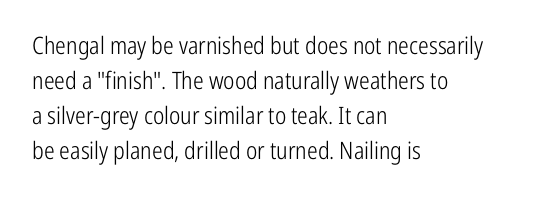
{"italic": "no", "bold": "no", "underline": "no", "align": "left", "line_spacing": "normal", "line_spacing_ratio": 1.46, "letter_spacing": "normal", "letter_spacing_em": 0.0, "glyph_px": 24}
